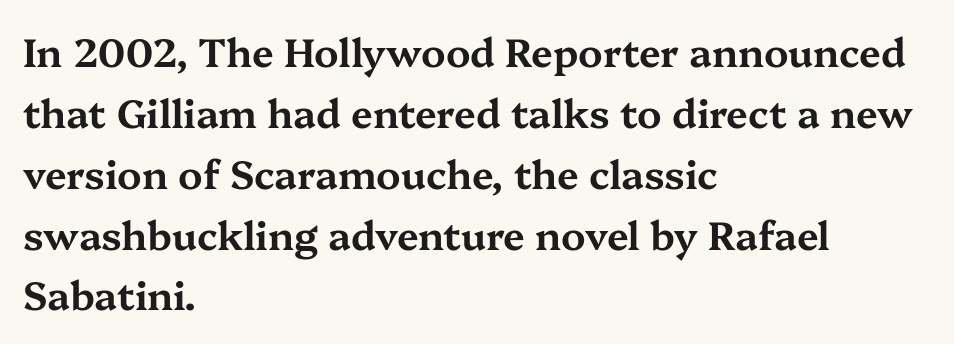
{"serif": "yes", "italic": "no", "width": "wide", "stroke_contrast": "medium", "x_height": "medium", "monospaced": "no", "underline": "no", "align": "left", "line_spacing": "normal", "line_spacing_ratio": 1.56, "letter_spacing": "normal", "letter_spacing_em": 0.0, "glyph_px": 39}
